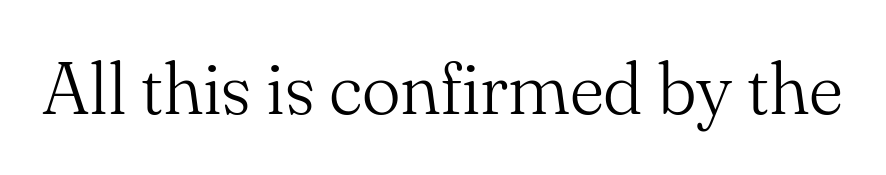
{"serif": "yes", "italic": "no", "bold": "no", "weight": "light", "width": "normal", "stroke_contrast": "medium", "x_height": "small", "monospaced": "no", "underline": "no", "letter_spacing": "normal", "letter_spacing_em": 0.0, "glyph_px": 73}
